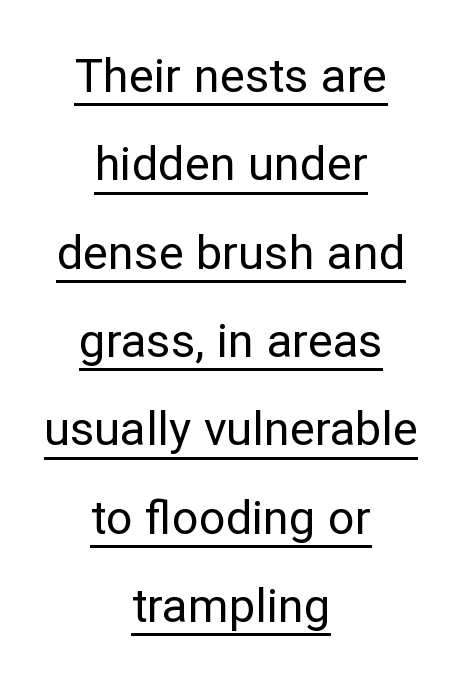
The image shows 47 px regular-weight sans-serif type, upright; set centered, line spacing 1.88x, normal letter spacing, underlined; low stroke contrast and a medium x-height.
